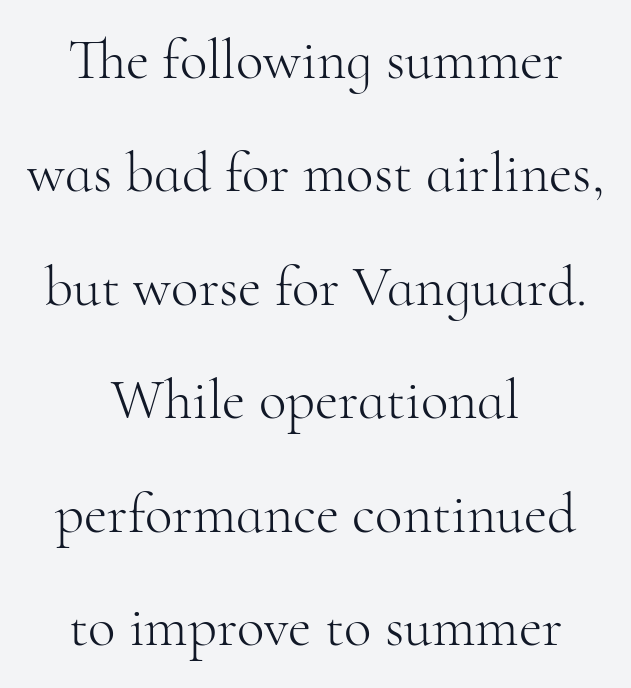
The image shows 57 px light serif type, upright; set centered, loose line spacing (1.99x), normal letter spacing, not underlined; high stroke contrast and a small x-height.
